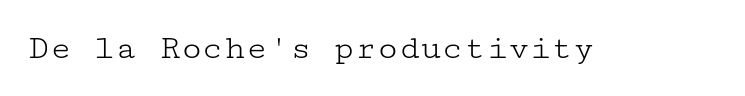
This rendering leaves character spacing at its baseline value. Check the space under the baseline: it is left empty. Unbolded letterforms with no extra heft. This sample uses an upright cut, with every glyph sitting square on the baseline.
